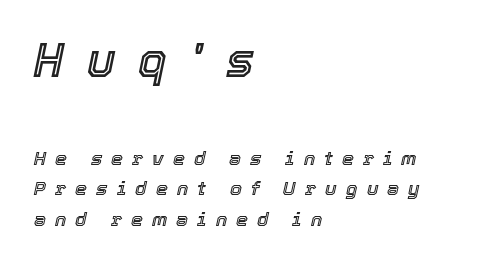
{"italic": "yes", "lean": "right", "slant_degrees": 12, "width": "normal", "x_height": "medium", "monospaced": "no", "underline": "no", "align": "left", "line_spacing": "normal", "line_spacing_ratio": 1.6, "letter_spacing": "wide", "letter_spacing_em": 0.48, "larger_block": "first", "size_ratio": 2.47, "glyph_px": 47}
